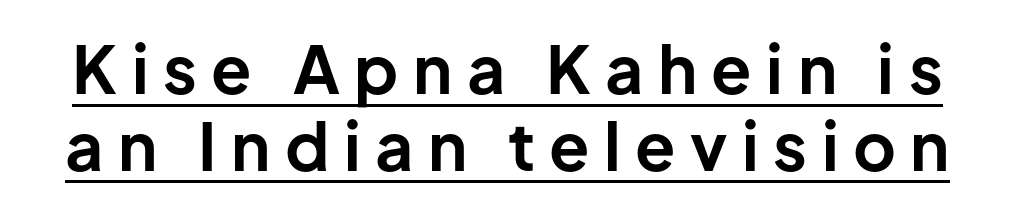
Q: Is the text bold? A: Yes.
Q: Is the text italic (slanted)? A: No, it is upright.
Q: Is the typeface a serif or a sans-serif typeface? A: Sans-serif.
Q: Is the text underlined? A: Yes.
Q: Is the spacing between letters normal or unusually wide? A: Unusually wide.
Q: Width (condensed, normal, or wide)? A: Normal.
Q: Stroke contrast? A: Low.
Q: x-height? A: Medium.
Q: Monospaced? A: No.
